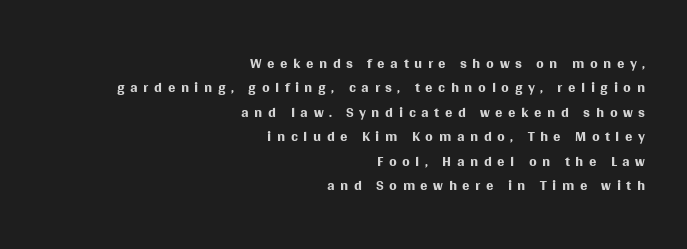
Q: Is the text bold? A: No.
Q: Is the text italic (slanted)? A: No, it is upright.
Q: Is the text underlined? A: No.
Q: How is the paragraph aligned? A: Right-aligned.
Q: Is the spacing between letters normal or unusually wide? A: Unusually wide.
Q: Is the spacing between lines tight, normal or loose? A: Tight.
